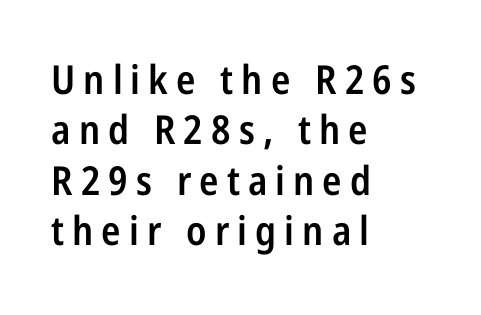
{"serif": "no", "italic": "no", "bold": "semi", "weight": "semibold", "width": "condensed", "stroke_contrast": "low", "x_height": "medium", "monospaced": "no", "underline": "no", "align": "left", "line_spacing": "normal", "line_spacing_ratio": 1.26, "letter_spacing": "wide", "letter_spacing_em": 0.2, "glyph_px": 40}
